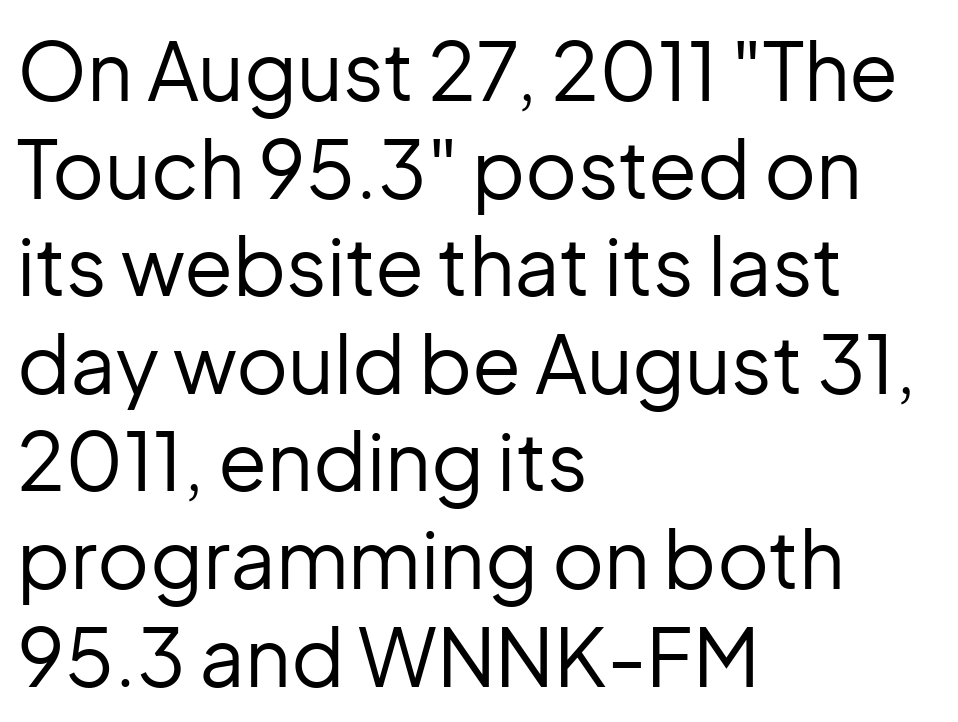
Q: Is the text bold? A: No.
Q: Is the text italic (slanted)? A: No, it is upright.
Q: Is the typeface a serif or a sans-serif typeface? A: Sans-serif.
Q: Is the text underlined? A: No.
Q: How is the paragraph aligned? A: Left-aligned.
Q: Is the spacing between letters normal or unusually wide? A: Normal.
Q: Width (condensed, normal, or wide)? A: Normal.
Q: Stroke contrast? A: Low.
Q: x-height? A: Medium.
Q: Monospaced? A: No.
